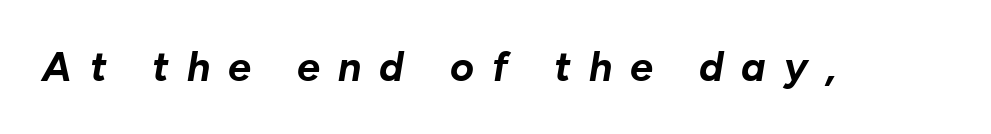
{"italic": "yes", "lean": "right", "slant_degrees": 10, "bold": "yes", "weight": "bold", "width": "normal", "stroke_contrast": "low", "x_height": "medium", "monospaced": "no", "underline": "no", "letter_spacing": "wide", "letter_spacing_em": 0.44, "glyph_px": 41}
